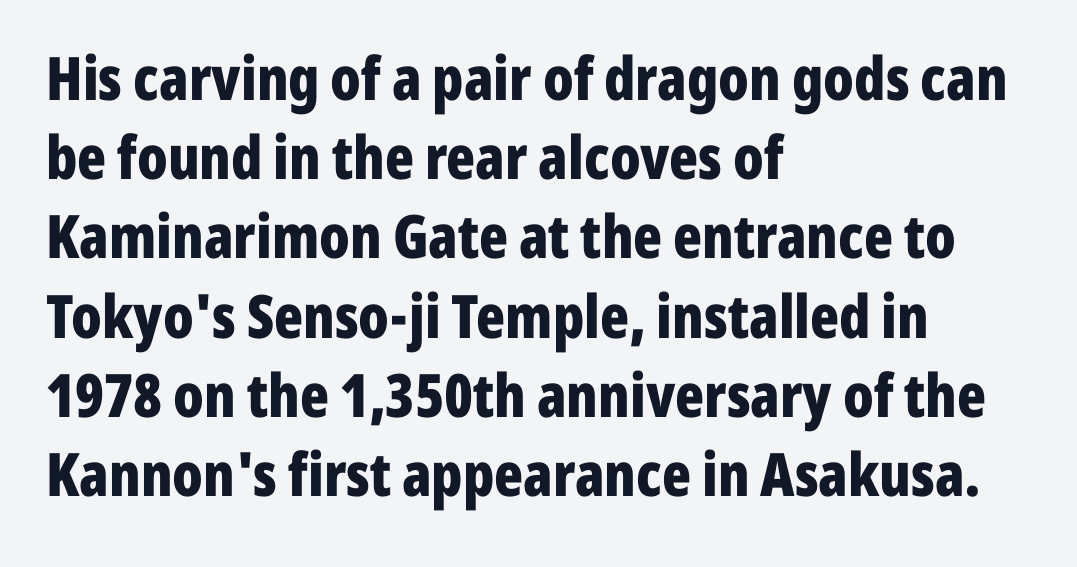
{"serif": "no", "italic": "no", "bold": "yes", "weight": "bold", "width": "condensed", "stroke_contrast": "low", "x_height": "medium", "monospaced": "no", "underline": "no", "align": "left", "line_spacing": "normal", "line_spacing_ratio": 1.32, "letter_spacing": "normal", "letter_spacing_em": 0.0, "glyph_px": 60}
